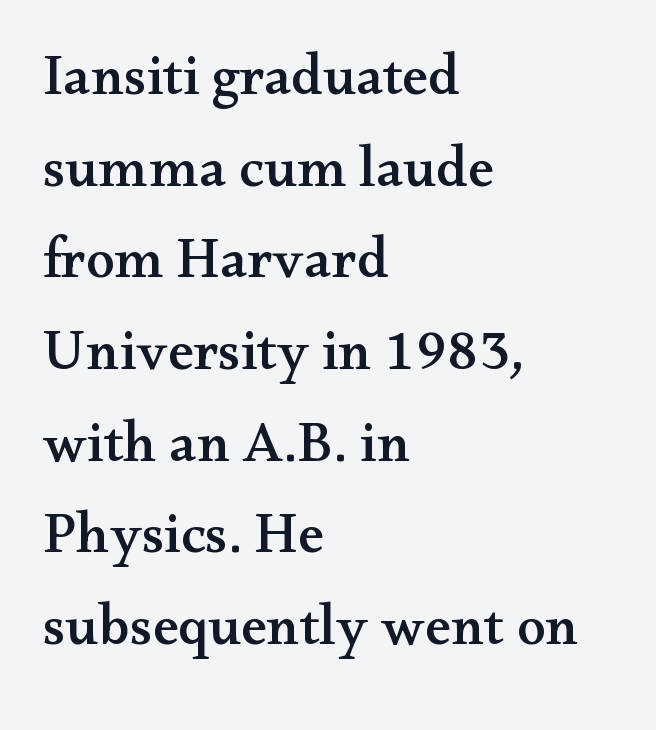
The image shows 58 px wide serif type, upright; set left-aligned, normal line spacing (1.58x), normal letter spacing, not underlined; medium stroke contrast and a small x-height.
